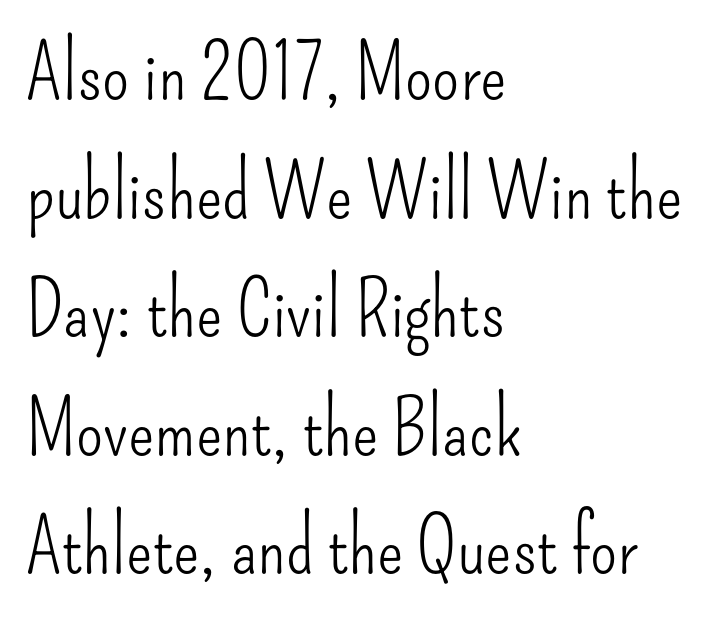
The strokes carry an ordinary text weight at most. This rendering uses left alignment, leaving the right contour irregular. Looks like regular typesetting: each glyph gets only the width it needs. The tracking reads as untouched default to a designer's eye.
